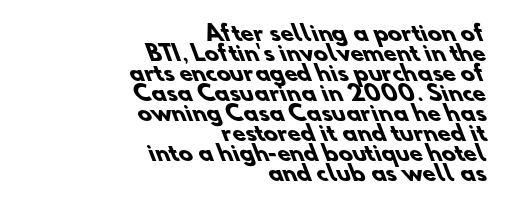
The ragged edge is on the left, which tells us the setting is flush right. No word sits above an underline. The characters look thick and weighty, a clear bold. No extra tracking has been applied to these lines. Whoever set this chose condensed vertical rhythm over breathing room.
